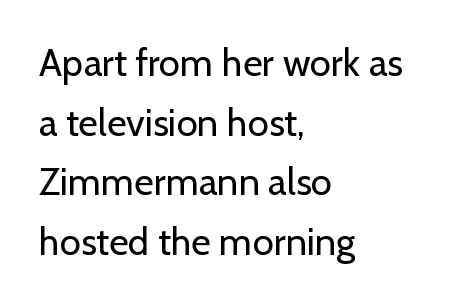
Horizontally, the lines are justified to the leading edge only. Caption: standard tracking, unaltered. The space beneath each line is pristine and unruled. The rendering shows plain stroke endings on the letterforms — a sans-serif design.
